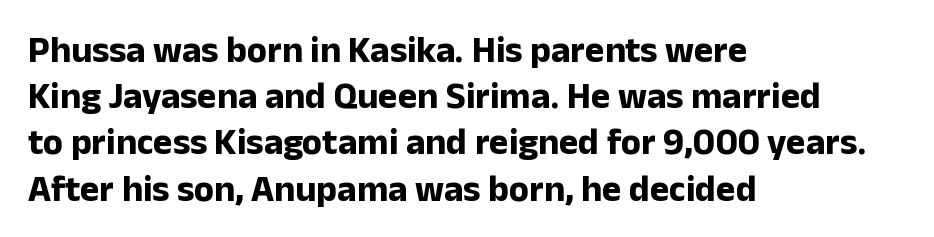
{"serif": "no", "italic": "no", "bold": "yes", "weight": "bold", "width": "normal", "stroke_contrast": "low", "x_height": "medium", "monospaced": "no", "underline": "no", "align": "left", "line_spacing": "normal", "line_spacing_ratio": 1.25, "letter_spacing": "normal", "letter_spacing_em": 0.0, "glyph_px": 37}
